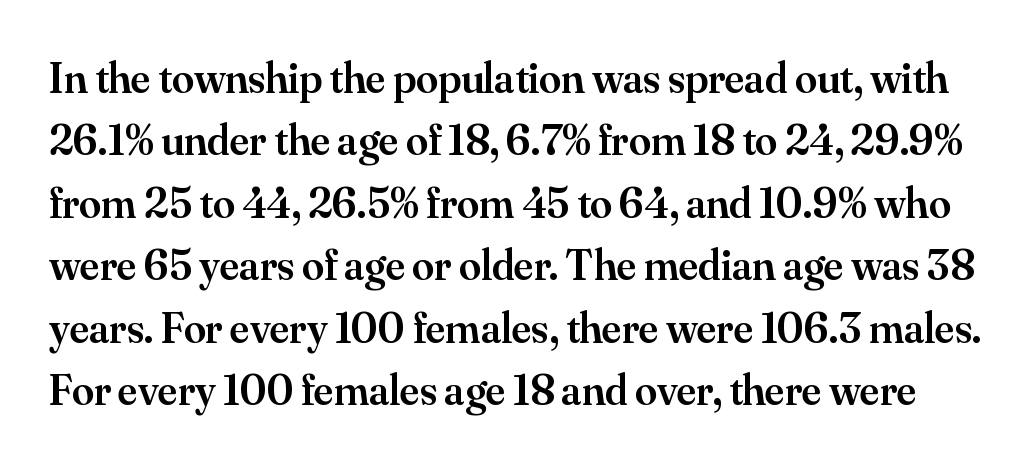
The image shows 44 px semibold serif type, upright; set normal line spacing (1.42x), normal letter spacing, not underlined; medium stroke contrast and a small x-height.
